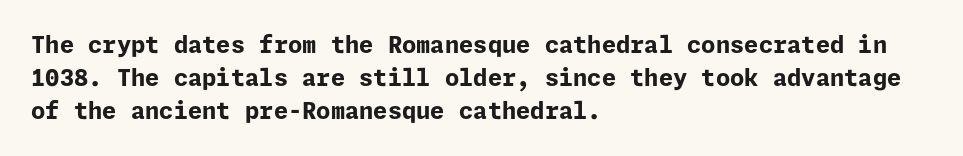
This sample keeps an unexceptional amount of space between lines. Strokes here are thick enough to call this a true bold. A student would call this left alignment; a typographer would say flush left, rag right. You can tell it's not italic because the verticals are truly vertical.
